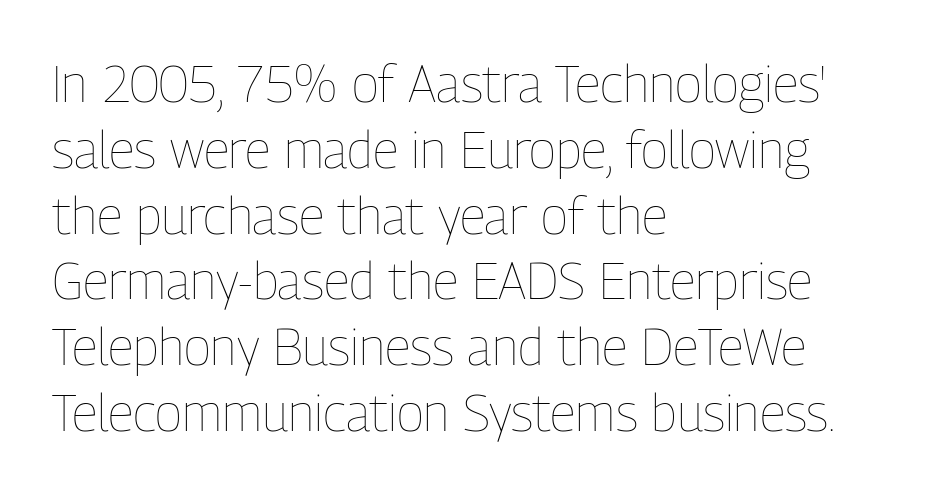
The image shows 51 px thin, condensed type, upright; set left-aligned, normal line spacing (1.29x), normal letter spacing, not underlined; low stroke contrast and a medium x-height.
